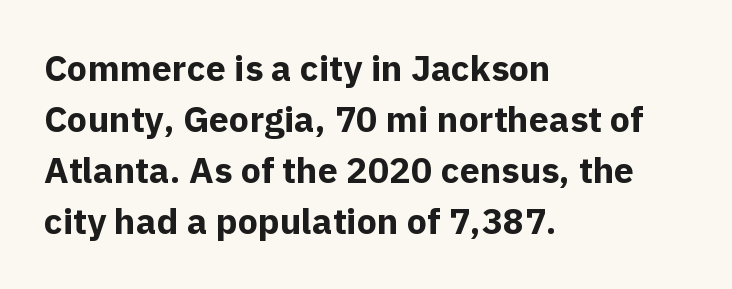
Q: Is the text bold? A: Yes.
Q: Is the text italic (slanted)? A: No, it is upright.
Q: Is the typeface a serif or a sans-serif typeface? A: Sans-serif.
Q: Is the text underlined? A: No.
Q: How is the paragraph aligned? A: Left-aligned.
Q: Is the spacing between letters normal or unusually wide? A: Normal.
Q: Is the spacing between lines tight, normal or loose? A: Normal.
Q: Width (condensed, normal, or wide)? A: Normal.
Q: x-height? A: Medium.
Q: Monospaced? A: No.
